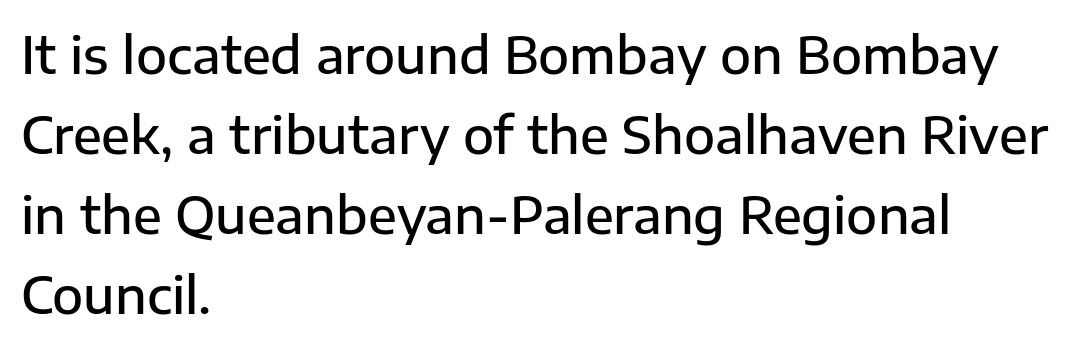
Look at the tracking — it's just the regular setting, nothing added. A sans-serif font was chosen for this passage. Caption: multi-line text, flush left, ragged right. Upright lettering throughout. The strip under each line holds only bare page.
